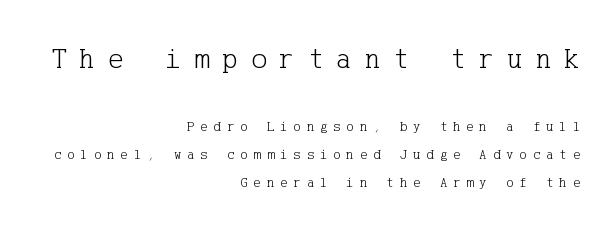
The image shows 30 px light serif type, upright; set right-aligned, loose line spacing (2.0x), unusually wide letter spacing (+0.42 em), not underlined; the first (top) block is 2.14x larger; low stroke contrast and a medium x-height.
